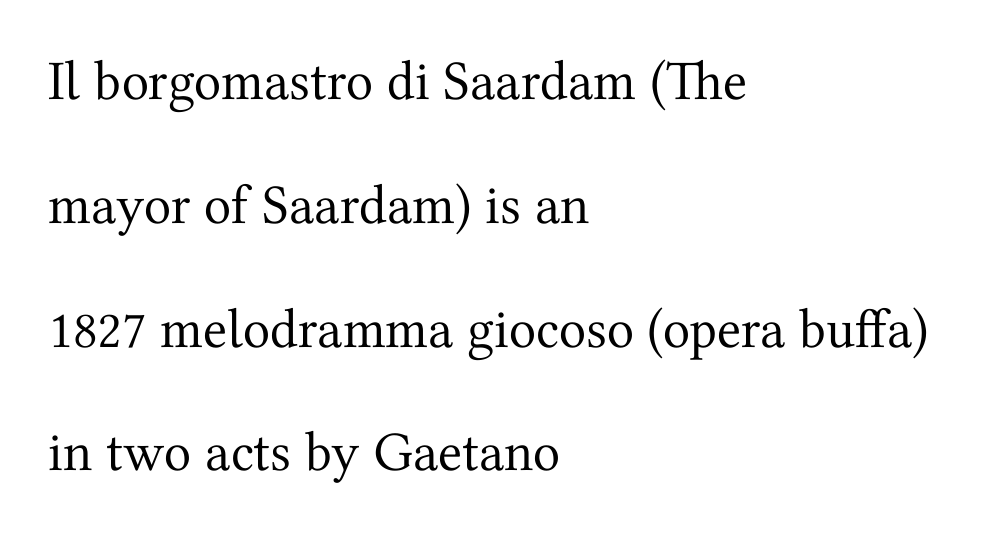
{"serif": "yes", "italic": "no", "bold": "no", "weight": "regular", "width": "normal", "stroke_contrast": "medium", "x_height": "medium", "monospaced": "no", "underline": "no", "align": "left", "line_spacing": "loose", "line_spacing_ratio": 2.21, "letter_spacing": "normal", "letter_spacing_em": 0.0, "glyph_px": 56}
